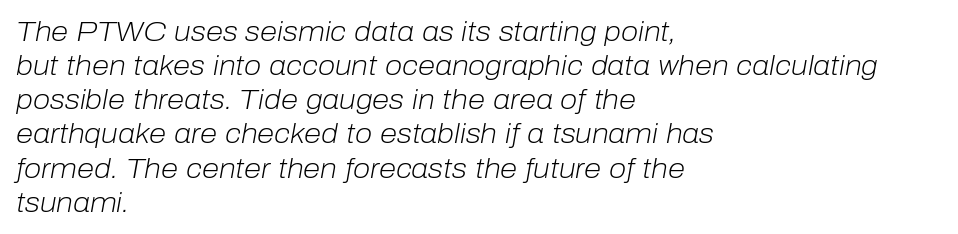
{"italic": "yes", "lean": "right", "slant_degrees": 10, "bold": "no", "weight": "light", "width": "normal", "stroke_contrast": "low", "x_height": "medium", "monospaced": "no", "underline": "no", "align": "left", "line_spacing_ratio": 1.22, "letter_spacing": "normal", "letter_spacing_em": 0.0, "glyph_px": 28}
